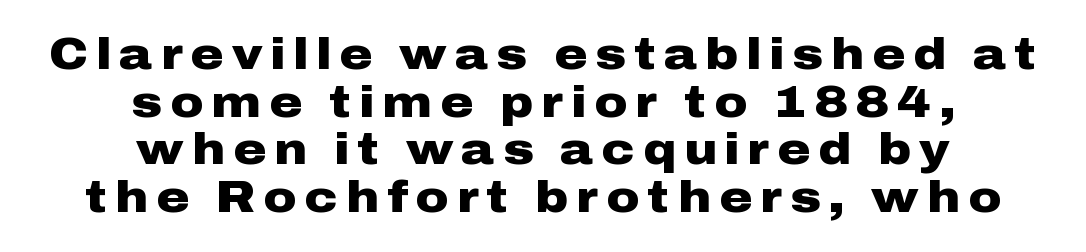
{"serif": "no", "italic": "no", "bold": "yes", "weight": "heavy", "width": "wide", "stroke_contrast": "low", "x_height": "medium", "monospaced": "no", "underline": "no", "align": "center", "line_spacing": "tight", "line_spacing_ratio": 1.06, "glyph_px": 45}
